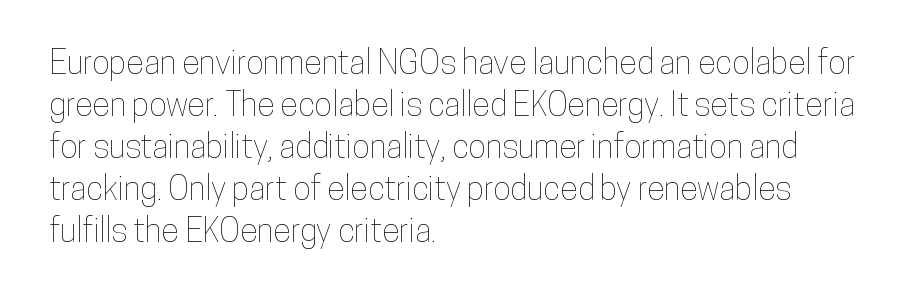
Q: Is the text italic (slanted)? A: No, it is upright.
Q: Is the text underlined? A: No.
Q: How is the paragraph aligned? A: Left-aligned.
Q: Is the spacing between letters normal or unusually wide? A: Normal.
Q: Is the spacing between lines tight, normal or loose? A: Normal.
Q: Width (condensed, normal, or wide)? A: Condensed.
Q: Stroke contrast? A: Low.
Q: x-height? A: Medium.
Q: Monospaced? A: No.
